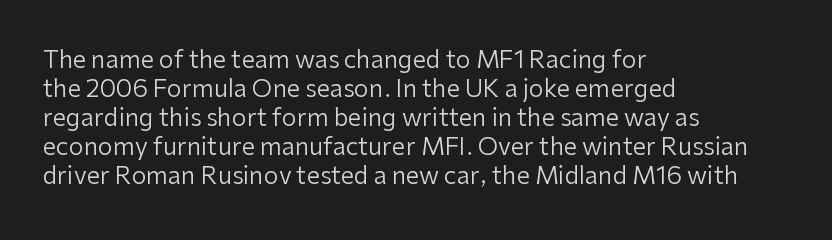
Q: Is the text bold? A: No.
Q: Is the text italic (slanted)? A: No, it is upright.
Q: Is the text underlined? A: No.
Q: How is the paragraph aligned? A: Left-aligned.
Q: Is the spacing between letters normal or unusually wide? A: Normal.
